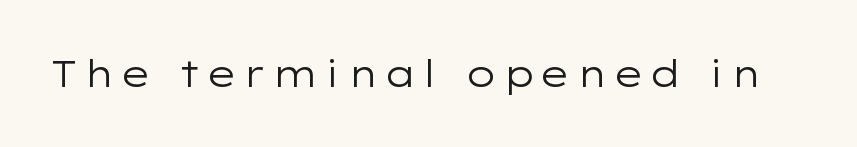
{"serif": "no", "italic": "no", "bold": "no", "weight": "regular", "width": "wide", "stroke_contrast": "low", "x_height": "medium", "monospaced": "no", "underline": "no", "glyph_px": 37}
